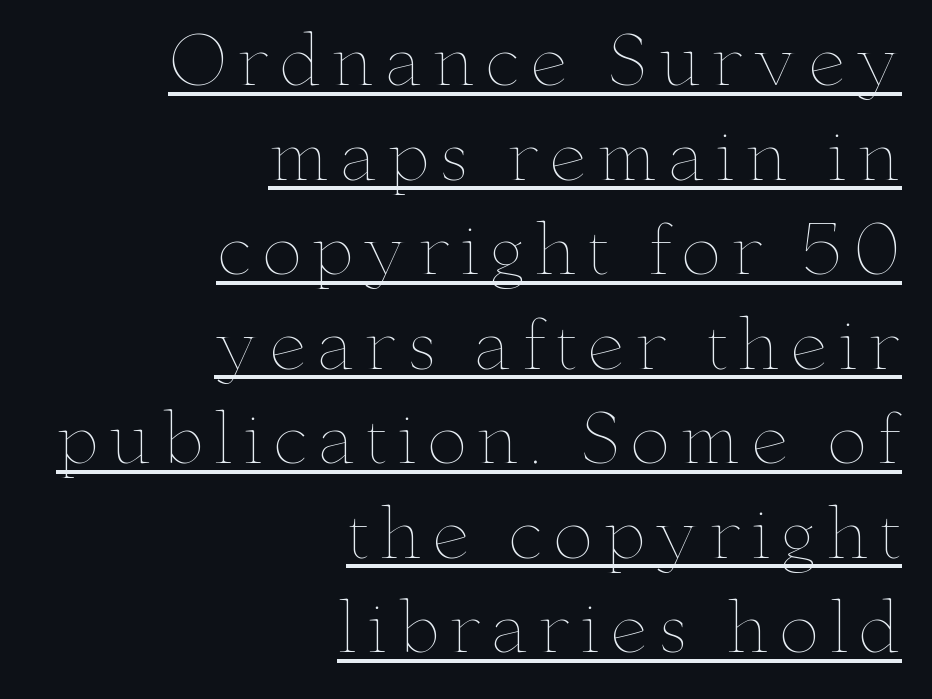
{"italic": "no", "bold": "no", "weight": "thin", "width": "wide", "stroke_contrast": "low", "x_height": "small", "monospaced": "no", "underline": "yes", "align": "right", "line_spacing": "normal", "line_spacing_ratio": 1.39, "glyph_px": 68}
